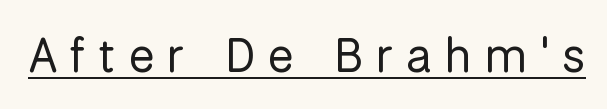
The image shows 48 px regular-weight sans-serif type, upright; set unusually wide letter spacing (+0.28 em), underlined; low stroke contrast and a medium x-height.
